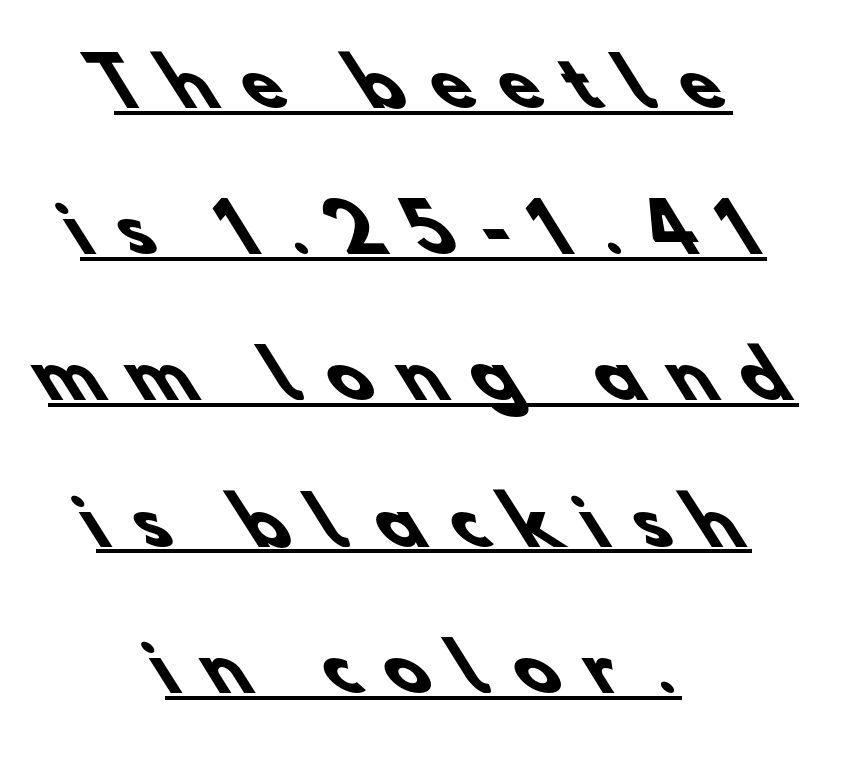
{"serif": "no", "bold": "yes", "weight": "heavy", "width": "normal", "stroke_contrast": "low", "x_height": "small", "monospaced": "no", "underline": "yes", "align": "center", "line_spacing": "loose", "line_spacing_ratio": 2.25, "letter_spacing": "wide", "letter_spacing_em": 0.45, "glyph_px": 65}
